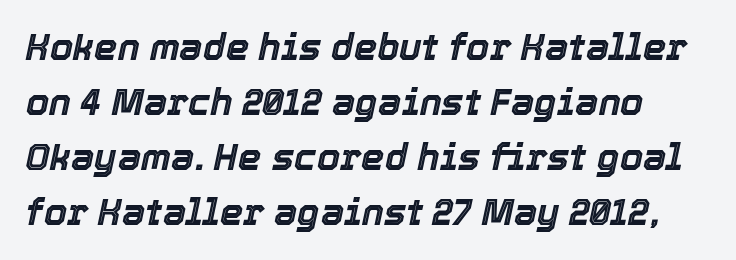
The image shows 37 px text type, italic (leaning right); set normal line spacing (1.49x), normal letter spacing, not underlined; a medium x-height.
